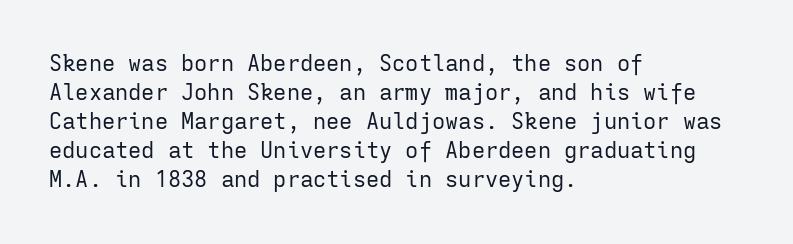
The image shows 22 px text type, upright; set left-aligned, normal line spacing (1.32x), normal letter spacing, not underlined.
